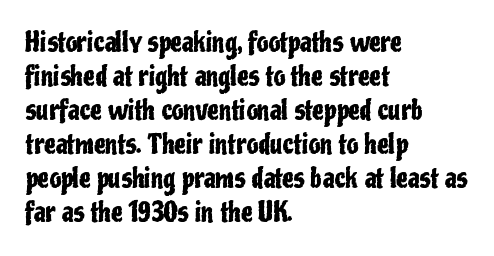
Q: Is the text italic (slanted)? A: No, it is upright.
Q: Is the text underlined? A: No.
Q: How is the paragraph aligned? A: Left-aligned.
Q: Is the spacing between letters normal or unusually wide? A: Normal.
Q: Is the spacing between lines tight, normal or loose? A: Normal.
